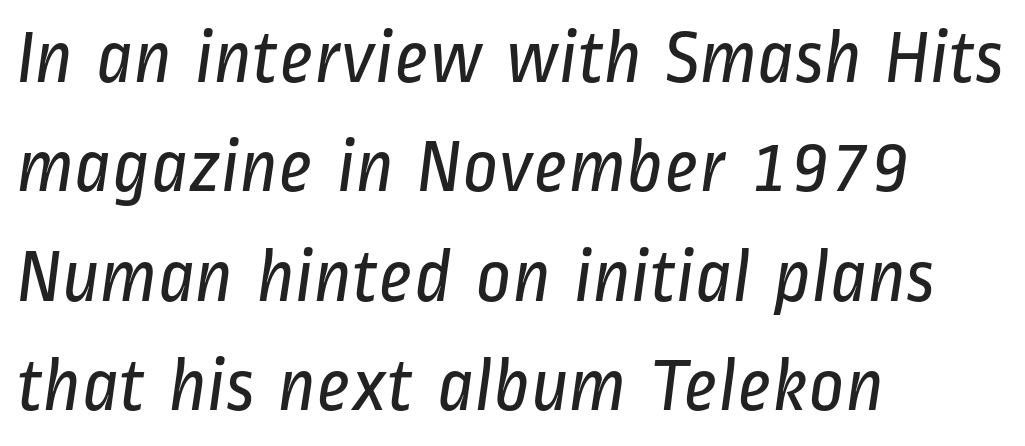
The image shows 77 px regular-weight, condensed sans-serif type; set left-aligned, normal line spacing (1.42x), normal letter spacing, not underlined; low stroke contrast and a medium x-height.
